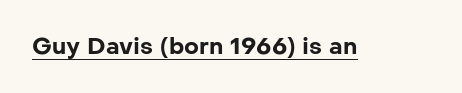
Q: Is the text bold? A: Yes.
Q: Is the text italic (slanted)? A: No, it is upright.
Q: Is the text underlined? A: Yes.
Q: Is the spacing between letters normal or unusually wide? A: Normal.
